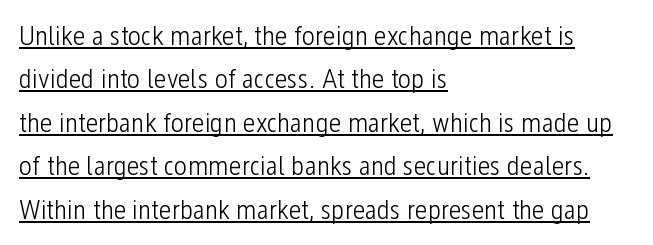
Horizontally, the lines are justified to the leading edge only. Observe the ordinary spacing: letters are neighbours, not strangers. Stroke terminals: plain, sans-serif. Weight: regular or lighter. A roman cut, with each character standing at attention.
